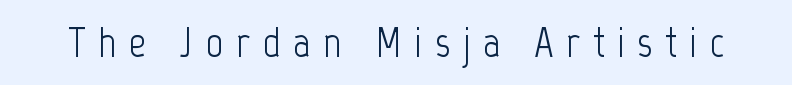
Q: Is the text bold? A: No.
Q: Is the text italic (slanted)? A: No, it is upright.
Q: Is the typeface a serif or a sans-serif typeface? A: Sans-serif.
Q: Is the text underlined? A: No.
Q: Is the spacing between letters normal or unusually wide? A: Unusually wide.
Q: Width (condensed, normal, or wide)? A: Condensed.
Q: Stroke contrast? A: Low.
Q: x-height? A: Medium.
Q: Monospaced? A: No.
